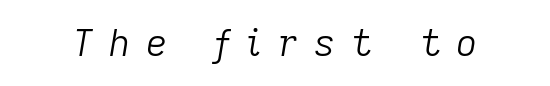
This is not heavy type; no bold has been used. The glyphs are unaccompanied by any horizontal stroke below them. The typography opts for an oblique posture over an upright one. You could only call the tracking loose — the letters float apart.
